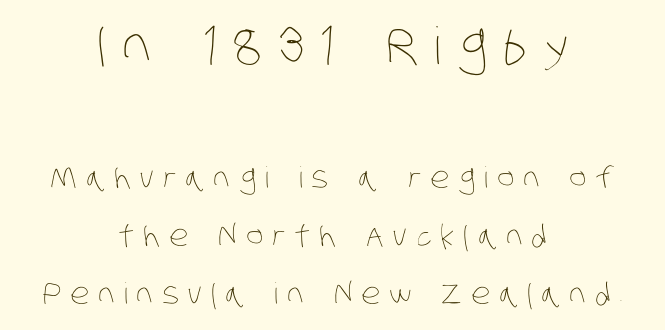
{"bold": "no", "weight": "thin", "width": "condensed", "stroke_contrast": "low", "x_height": "large", "monospaced": "no", "underline": "no", "align": "center", "line_spacing": "loose", "line_spacing_ratio": 1.99, "letter_spacing": "wide", "letter_spacing_em": 0.31, "larger_block": "first", "size_ratio": 1.76, "glyph_px": 51}
